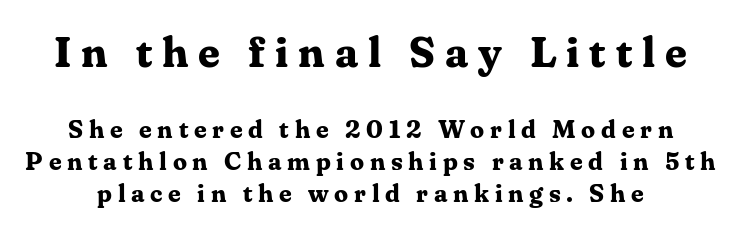
Honestly, the letter spacing is so wide it's the main thing you notice. To sum up the face: it has serifs. A clean baseline with only descenders dipping below it. The designer gave the opening block more size than the closing block. The passage shown is typed in a proportional face where columns would drift. Weight check: bold — yes, fully.
